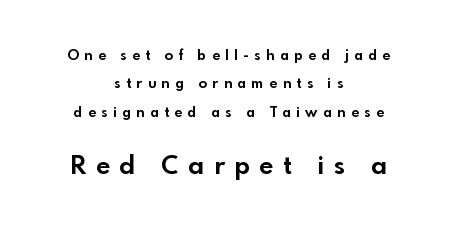
Q: Is the text bold? A: Yes.
Q: Is the text italic (slanted)? A: No, it is upright.
Q: Is the text underlined? A: No.
Q: How is the paragraph aligned? A: Centered.
Q: Is the spacing between letters normal or unusually wide? A: Unusually wide.
Q: Is the spacing between lines tight, normal or loose? A: Loose.
Q: Which block of text is set in a larger size, the first (top) or the second (bottom)? A: The second (bottom) one.
